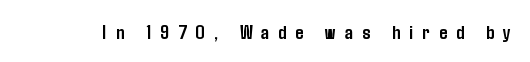
Q: Is the text bold? A: Yes.
Q: Is the text italic (slanted)? A: No, it is upright.
Q: Is the text underlined? A: No.
Q: Is the spacing between letters normal or unusually wide? A: Unusually wide.
